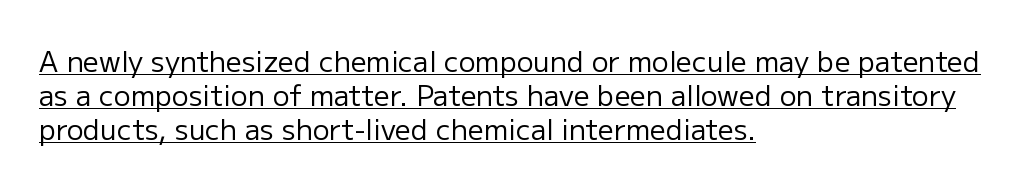
The image shows 28 px regular-weight sans-serif type, upright; set left-aligned, line spacing 1.21x, normal letter spacing, underlined; low stroke contrast and a medium x-height.
